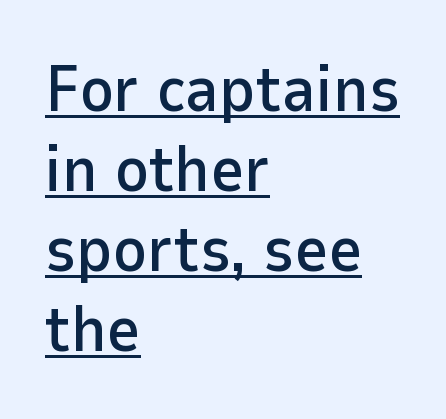
These lines are composed in type without serifs. Which margin do the lines hug? The left one — the right edge is uneven. These lines are rendered in a variable-pitch font. Inter-character spacing is left at the font's built-in metrics.
